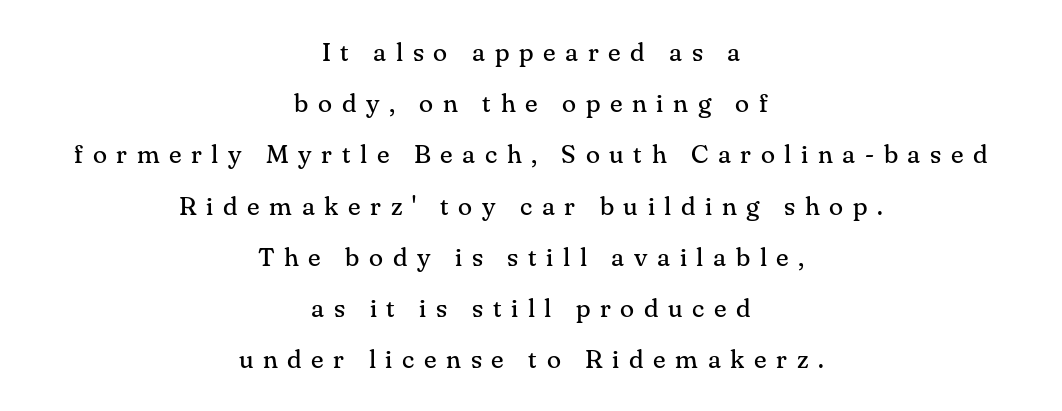
Q: Is the text bold? A: No.
Q: Is the text italic (slanted)? A: No, it is upright.
Q: Is the text underlined? A: No.
Q: How is the paragraph aligned? A: Centered.
Q: Is the spacing between letters normal or unusually wide? A: Unusually wide.
Q: Is the spacing between lines tight, normal or loose? A: Loose.
